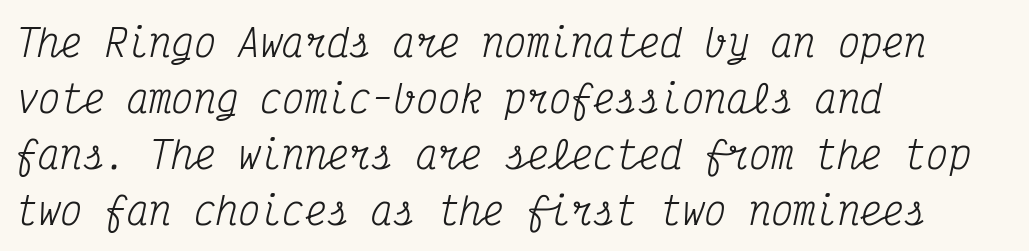
Q: Is the text bold? A: No.
Q: Is the text italic (slanted)? A: Yes, it leans right by about 12 degrees.
Q: Is the typeface a serif or a sans-serif typeface? A: Serif.
Q: Is the text underlined? A: No.
Q: How is the paragraph aligned? A: Left-aligned.
Q: Is the spacing between letters normal or unusually wide? A: Normal.
Q: Is the spacing between lines tight, normal or loose? A: Normal.
Q: Width (condensed, normal, or wide)? A: Condensed.
Q: Stroke contrast? A: Medium.
Q: x-height? A: Medium.
Q: Monospaced? A: Yes.
